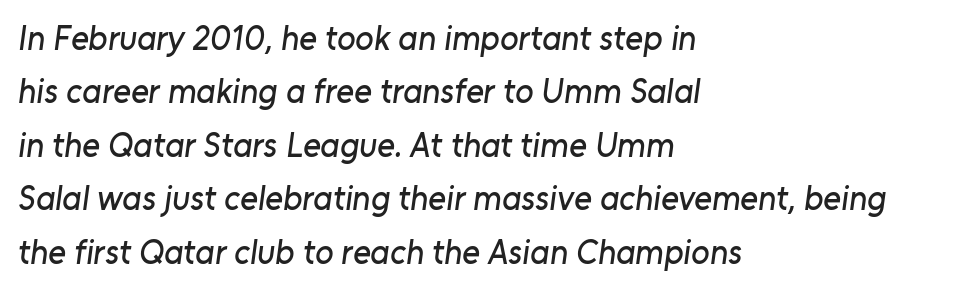
Q: Is the typeface a serif or a sans-serif typeface? A: Sans-serif.
Q: Is the text underlined? A: No.
Q: How is the paragraph aligned? A: Left-aligned.
Q: Is the spacing between letters normal or unusually wide? A: Normal.
Q: Is the spacing between lines tight, normal or loose? A: Normal.
Q: Width (condensed, normal, or wide)? A: Normal.
Q: Stroke contrast? A: Low.
Q: x-height? A: Medium.
Q: Monospaced? A: No.
